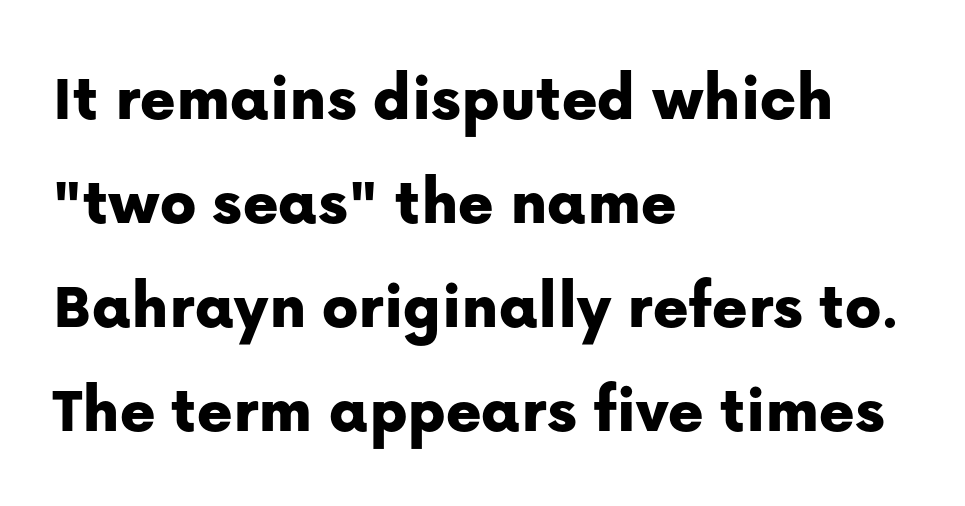
{"serif": "no", "italic": "no", "width": "normal", "stroke_contrast": "low", "x_height": "medium", "monospaced": "no", "underline": "no", "align": "left", "line_spacing": "normal", "line_spacing_ratio": 1.55, "letter_spacing": "normal", "letter_spacing_em": 0.0, "glyph_px": 67}
